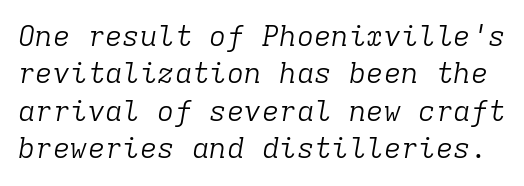
{"serif": "yes", "italic": "yes", "lean": "right", "slant_degrees": 9, "bold": "no", "weight": "light", "width": "normal", "stroke_contrast": "low", "x_height": "medium", "monospaced": "yes", "underline": "no", "line_spacing": "normal", "line_spacing_ratio": 1.29, "letter_spacing": "normal", "letter_spacing_em": 0.0, "glyph_px": 29}
